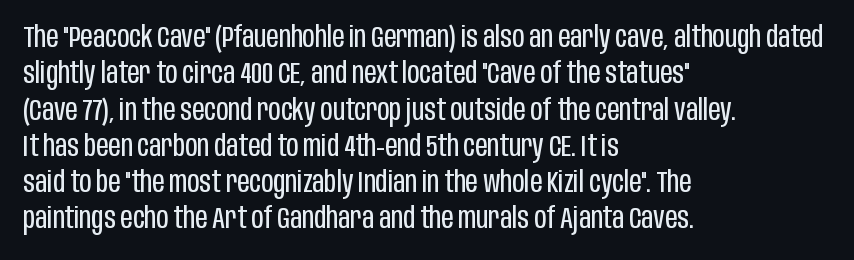
Q: Is the text bold? A: No.
Q: Is the text italic (slanted)? A: No, it is upright.
Q: Is the typeface a serif or a sans-serif typeface? A: Sans-serif.
Q: Is the text underlined? A: No.
Q: How is the paragraph aligned? A: Left-aligned.
Q: Is the spacing between letters normal or unusually wide? A: Normal.
Q: Width (condensed, normal, or wide)? A: Condensed.
Q: Stroke contrast? A: Low.
Q: x-height? A: Large.
Q: Monospaced? A: No.
